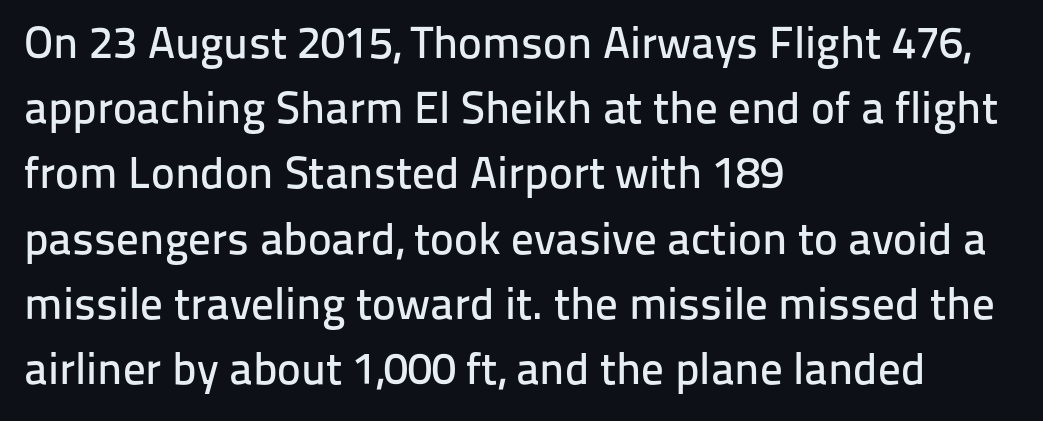
The image shows 45 px sans-serif type, upright; set left-aligned, normal line spacing (1.45x), normal letter spacing, not underlined; low stroke contrast and a medium x-height.
